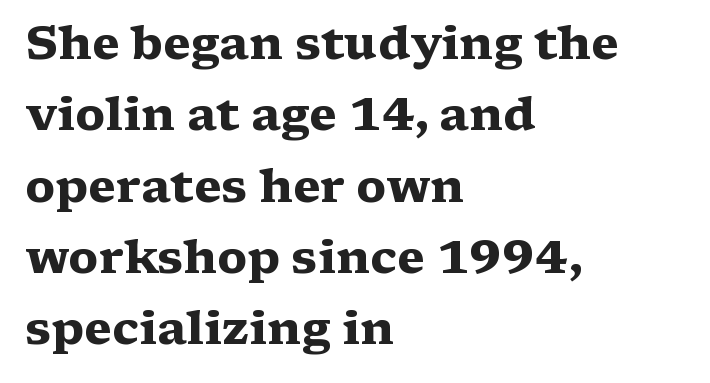
Q: Is the text bold? A: Yes.
Q: Is the text italic (slanted)? A: No, it is upright.
Q: Is the typeface a serif or a sans-serif typeface? A: Serif.
Q: Is the text underlined? A: No.
Q: How is the paragraph aligned? A: Left-aligned.
Q: Is the spacing between letters normal or unusually wide? A: Normal.
Q: Is the spacing between lines tight, normal or loose? A: Normal.
Q: Width (condensed, normal, or wide)? A: Wide.
Q: Stroke contrast? A: Medium.
Q: x-height? A: Medium.
Q: Monospaced? A: No.
